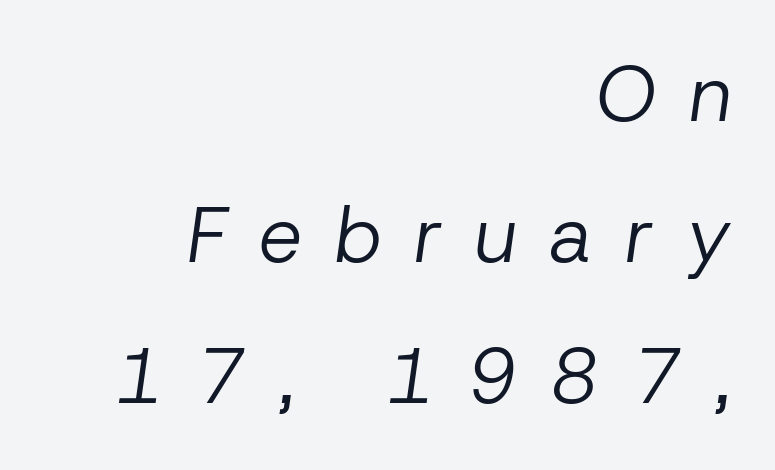
Looks like regular typesetting: each glyph gets only the width it needs. The setting favours the right margin, as signatures and pull-quotes sometimes do. The face used here has a pronounced slope to its letters. The typesetting does not lean heavy: it is not bold. Letter spacing: wide. Unmarked baselines from the first word to the last.
